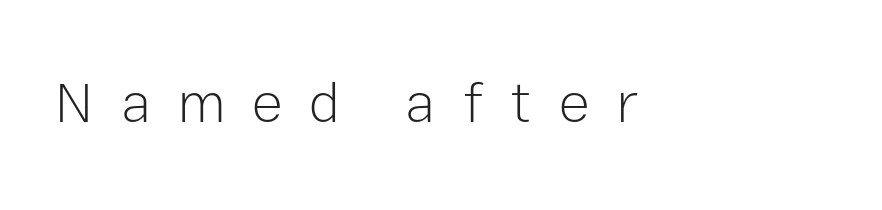
A typesetter would label this face a sans. The letters stand straight up with perfectly vertical stems. The strip under each line holds only bare page. The passage shown is typed in a proportional face where columns would drift.
